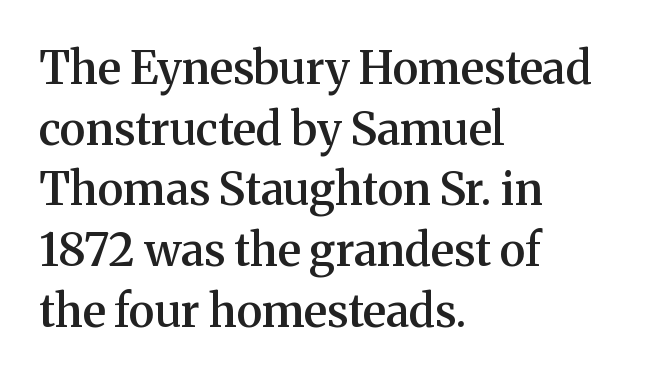
Q: Is the text bold? A: Semi-bold.
Q: Is the text italic (slanted)? A: No, it is upright.
Q: Is the typeface a serif or a sans-serif typeface? A: Serif.
Q: Is the text underlined? A: No.
Q: How is the paragraph aligned? A: Left-aligned.
Q: Is the spacing between letters normal or unusually wide? A: Normal.
Q: Is the spacing between lines tight, normal or loose? A: Normal.
Q: Width (condensed, normal, or wide)? A: Normal.
Q: Stroke contrast? A: Medium.
Q: x-height? A: Medium.
Q: Monospaced? A: No.
